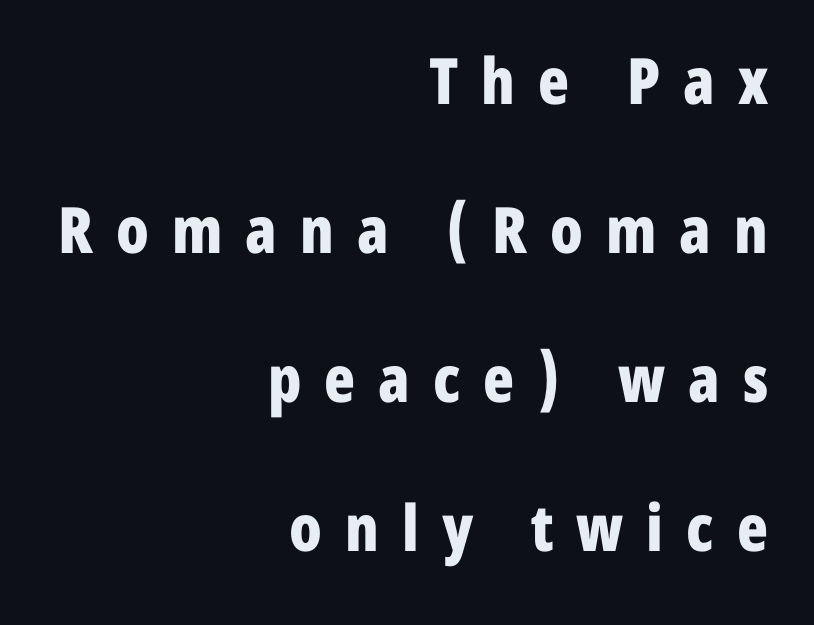
The image shows 64 px bold, condensed sans-serif type, upright; set right-aligned, loose line spacing (2.33x), unusually wide letter spacing (+0.36 em), not underlined; low stroke contrast and a medium x-height.
